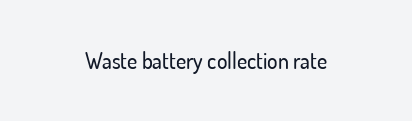
Tall strokes in this sample are plumb rather than angled. Short note: letters normally spaced. Lines of text with bare space underneath.
